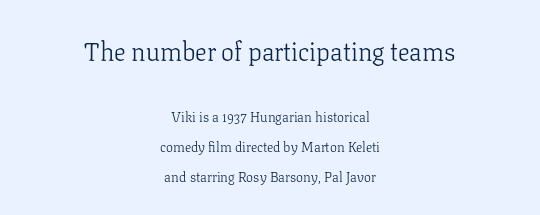
The passage shown is not bold in any degree. Look at the glyph heights: the upper group is clearly the bigger setting. If you drew a line through each stem, it would be perfectly vertical. Decoration check: the copy has no underline. The whitespace from short lines is split evenly between both sides. Observe the ordinary spacing: letters are neighbours, not strangers.
